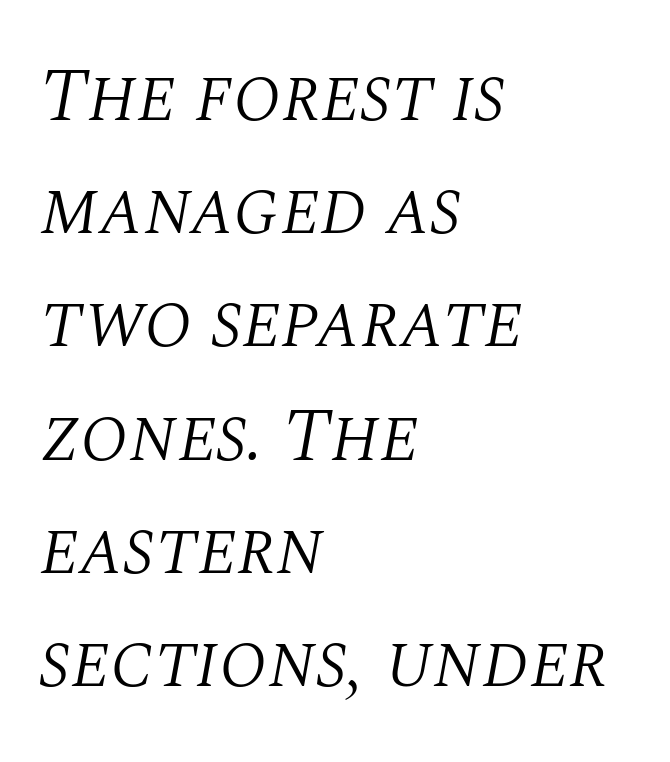
{"serif": "yes", "italic": "yes", "lean": "right", "slant_degrees": 10, "bold": "no", "weight": "light", "width": "normal", "stroke_contrast": "medium", "x_height": "large", "monospaced": "no", "underline": "no", "align": "left", "line_spacing": "normal", "line_spacing_ratio": 1.51, "letter_spacing": "normal", "letter_spacing_em": 0.0, "glyph_px": 75}
